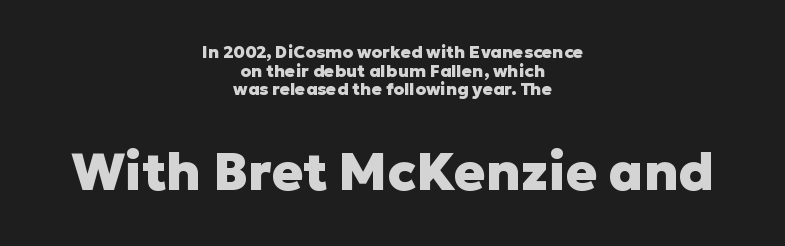
Q: Is the text bold? A: Yes.
Q: Is the text italic (slanted)? A: No, it is upright.
Q: Is the typeface a serif or a sans-serif typeface? A: Sans-serif.
Q: Is the text underlined? A: No.
Q: How is the paragraph aligned? A: Centered.
Q: Is the spacing between letters normal or unusually wide? A: Normal.
Q: Is the spacing between lines tight, normal or loose? A: Tight.
Q: Which block of text is set in a larger size, the first (top) or the second (bottom)? A: The second (bottom) one.
Q: Width (condensed, normal, or wide)? A: Normal.
Q: Stroke contrast? A: Low.
Q: x-height? A: Medium.
Q: Monospaced? A: No.
